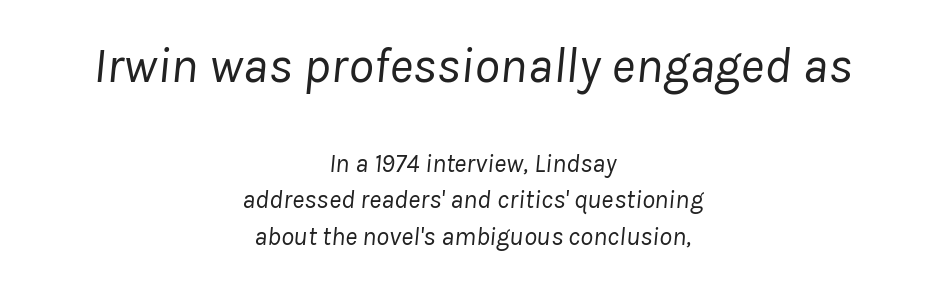
Q: Is the text bold? A: No.
Q: Is the text italic (slanted)? A: Yes, it leans right by about 8 degrees.
Q: Is the text underlined? A: No.
Q: How is the paragraph aligned? A: Centered.
Q: Is the spacing between letters normal or unusually wide? A: Normal.
Q: Is the spacing between lines tight, normal or loose? A: Normal.
Q: Which block of text is set in a larger size, the first (top) or the second (bottom)? A: The first (top) one.
Q: Width (condensed, normal, or wide)? A: Normal.
Q: Stroke contrast? A: Low.
Q: x-height? A: Medium.
Q: Monospaced? A: No.
